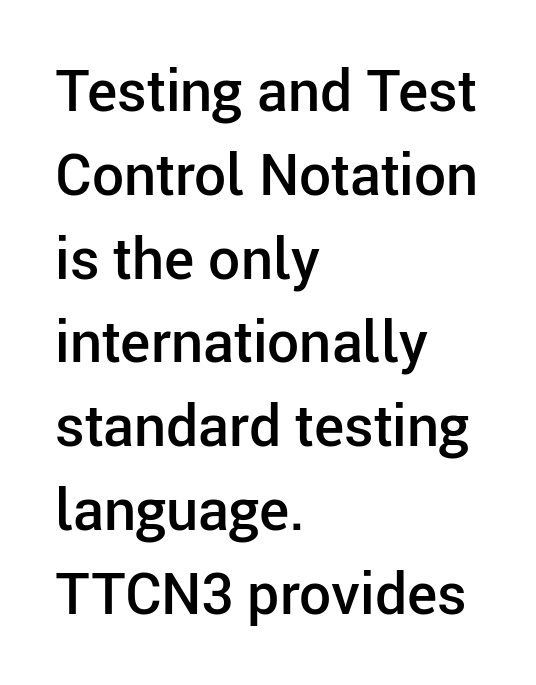
A sans-serif font was chosen for this passage. A typesetter would call this leading conventional body-copy spacing. Notice how the stems are strictly vertical — no italics here. Semibold letterforms, between regular and bold. Glyph-to-glyph distance matches everyday printed text. The passage shown is typed in a proportional face where columns would drift.
